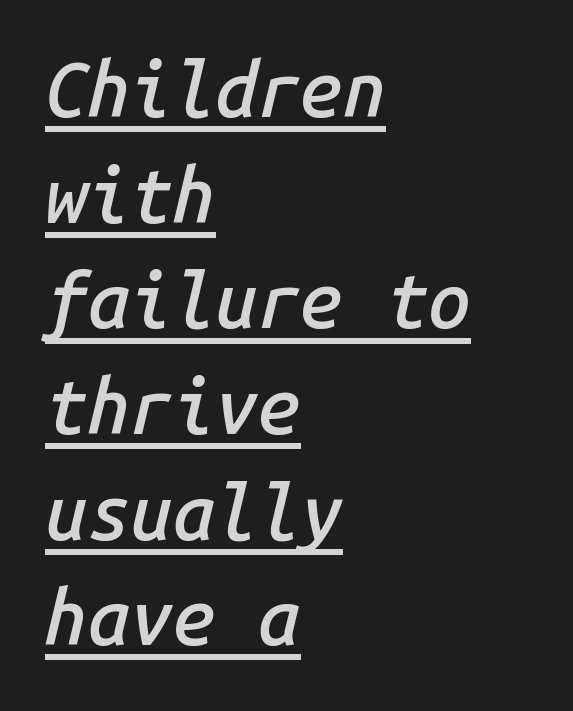
Notice how the passage keeps a crisp vertical edge on the left only. Nobody touched the tracking dial on this one. The specimen reads as italic at a glance. Here the designer chose a console-style face with uniform glyph widths. In terms of leading, this rendering sits right in the middle.
